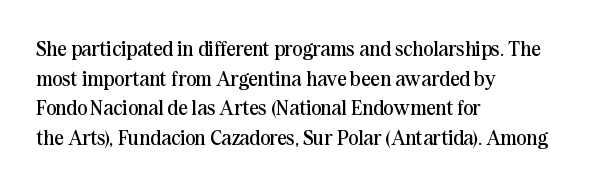
Quick note: underline off. Do the letters lean? They stand straight. The text block is weighted toward the left margin, trailing off unevenly rightward. This rendering leaves character spacing at its baseline value. Vertical spacing — default.
